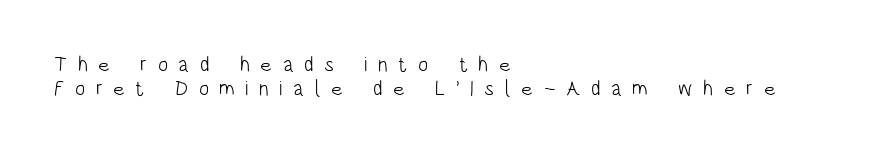
{"italic": "no", "bold": "no", "underline": "no", "align": "left", "line_spacing": "tight", "line_spacing_ratio": 1.15, "letter_spacing": "wide", "letter_spacing_em": 0.5, "glyph_px": 21}
